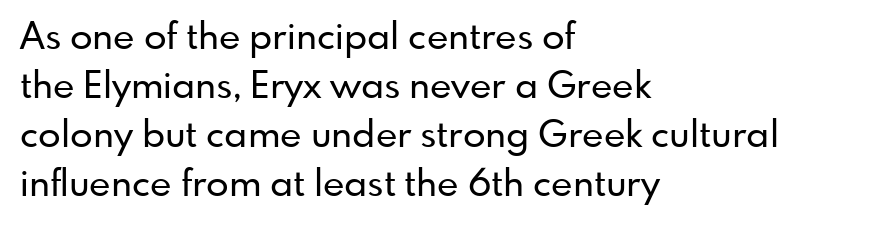
The image shows 37 px sans-serif type, upright; set left-aligned, normal line spacing (1.32x), normal letter spacing, not underlined; low stroke contrast and a small x-height.
